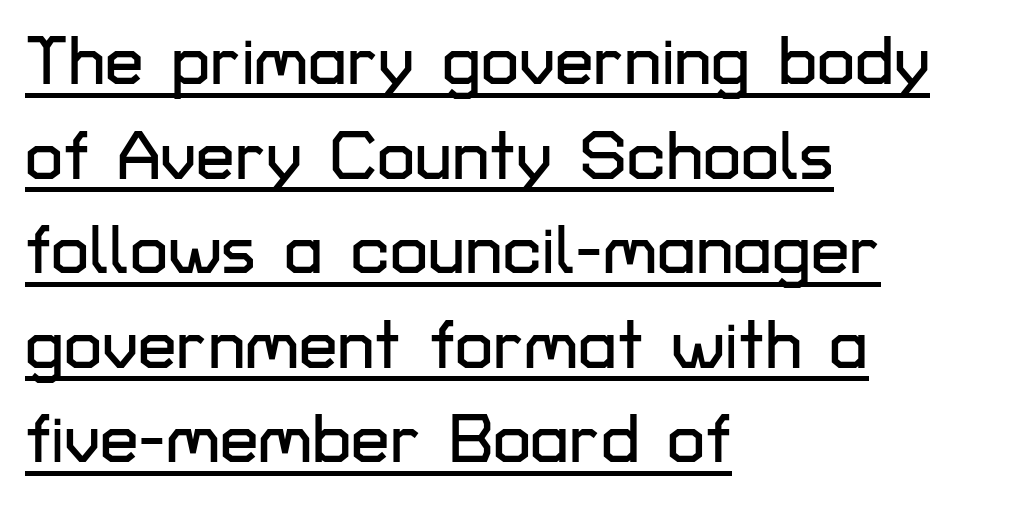
{"serif": "no", "italic": "no", "width": "normal", "stroke_contrast": "low", "x_height": "medium", "monospaced": "no", "underline": "yes", "align": "left", "line_spacing": "normal", "line_spacing_ratio": 1.37, "letter_spacing": "normal", "letter_spacing_em": 0.0, "glyph_px": 69}
